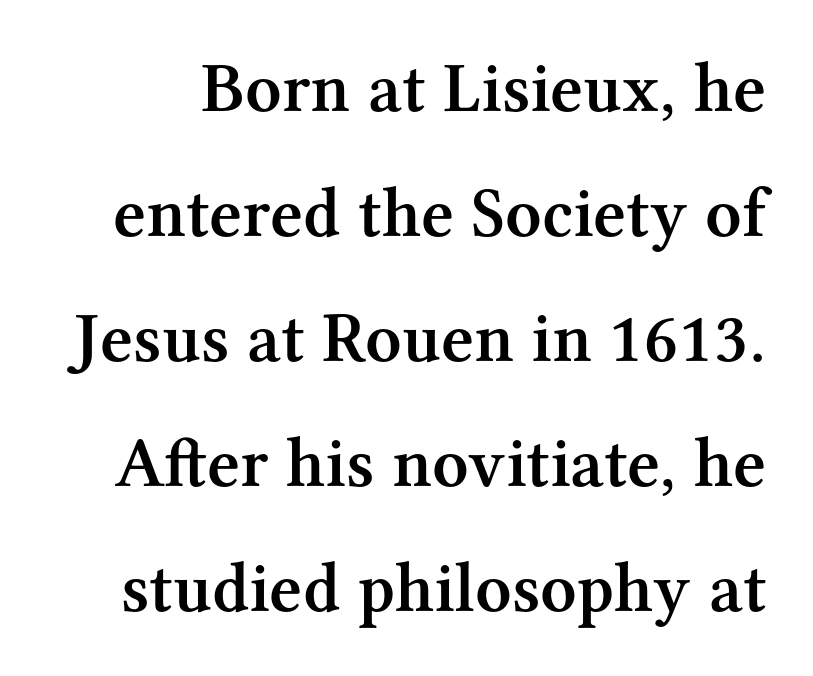
{"serif": "yes", "italic": "no", "bold": "semi", "weight": "semibold", "width": "normal", "stroke_contrast": "medium", "x_height": "medium", "monospaced": "no", "underline": "no", "line_spacing_ratio": 1.76, "letter_spacing": "normal", "letter_spacing_em": 0.0, "glyph_px": 71}
